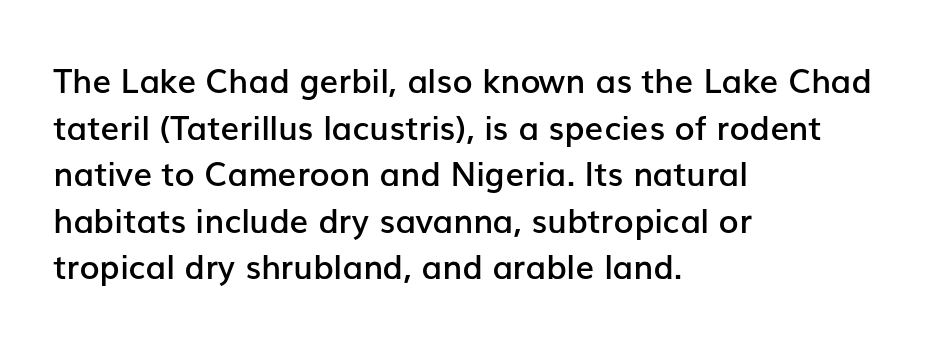
A somewhat darkened texture: the type is semibold rather than bold. Nope, not italic — everything's standing straight. Whoever set this chose a conventional vertical rhythm. The lines are quadded left. Bare-footed words on every line.
